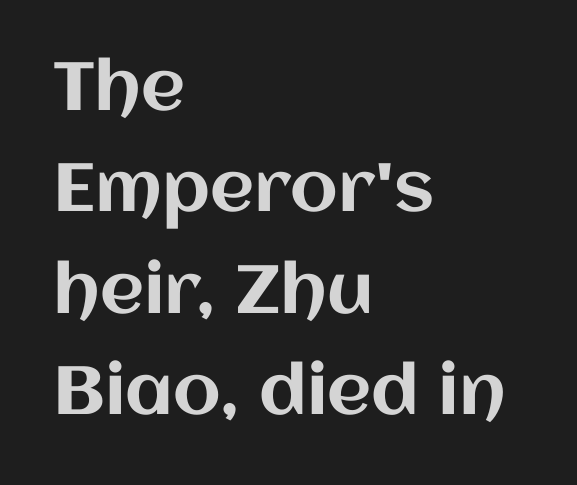
The image shows 68 px text type, upright; set left-aligned, normal line spacing (1.49x), normal letter spacing, not underlined; medium stroke contrast and a large x-height.
